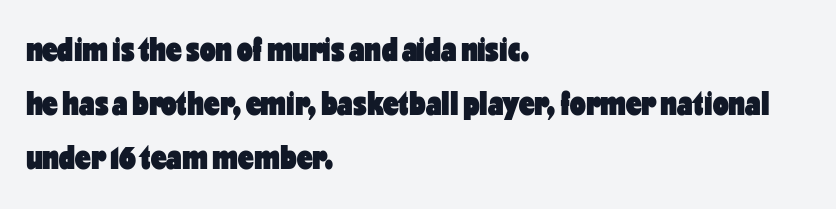
Summary of vertical rhythm: regular, with standard interline spacing. Students, note that the glyphs here touch the page at normal intervals. If you drew a line through each stem, it would be perfectly vertical. Strokes here are thick enough to call this a true bold. Character widths vary here, with narrow letters taking less room than wide ones. Visually the block forms a straight wall on the left and a jagged coastline on the right.
